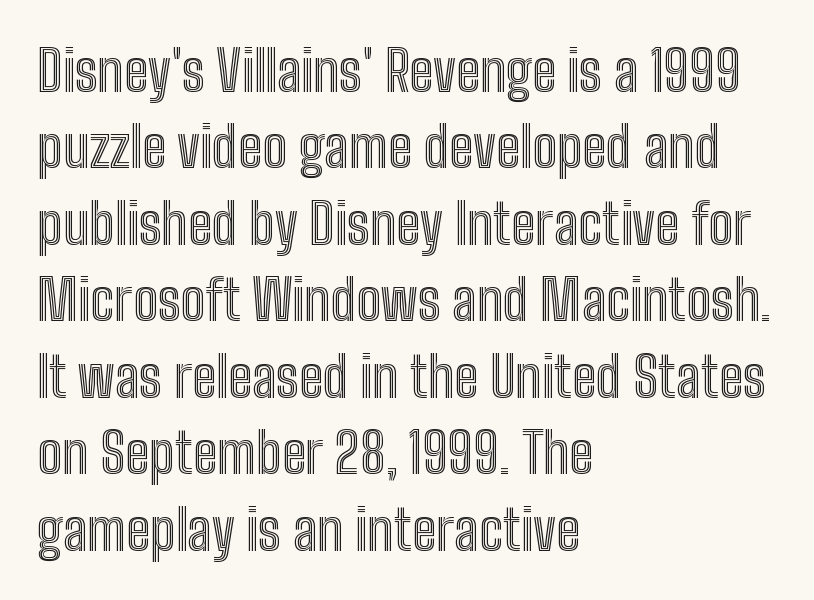
The image shows 55 px condensed type, upright; set left-aligned, normal line spacing (1.39x), normal letter spacing, not underlined; a medium x-height.
